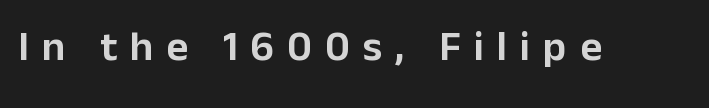
{"serif": "no", "italic": "no", "width": "normal", "stroke_contrast": "low", "x_height": "medium", "monospaced": "no", "underline": "no", "letter_spacing": "wide", "letter_spacing_em": 0.31, "glyph_px": 42}
